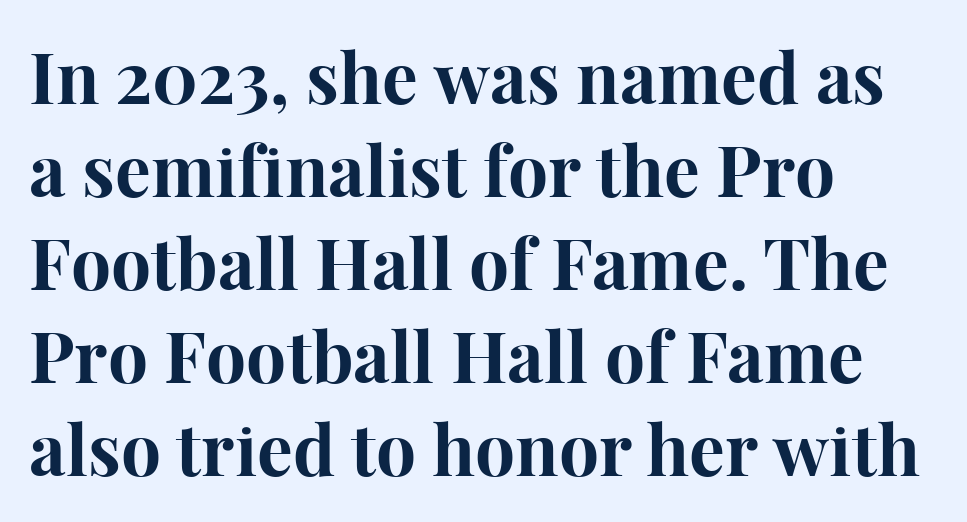
{"serif": "yes", "italic": "no", "bold": "yes", "weight": "bold", "width": "normal", "stroke_contrast": "high", "x_height": "medium", "monospaced": "no", "underline": "no", "align": "left", "line_spacing": "normal", "line_spacing_ratio": 1.31, "letter_spacing": "normal", "letter_spacing_em": 0.0, "glyph_px": 71}
